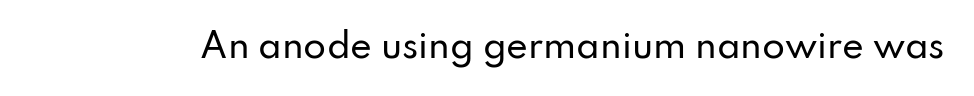
A typesetter would call this proportional, since set widths differ per character. The specimen omits any rule beneath the text block's lines. The letterforms sit shoulder to shoulder at normal distance. The font's upright variant was chosen for this text. The letters carry no serifs — their stems end cleanly without finishing strokes.
